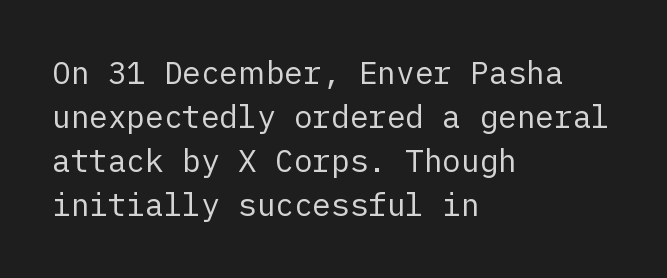
Q: Is the text bold? A: No.
Q: Is the text italic (slanted)? A: No, it is upright.
Q: Is the typeface a serif or a sans-serif typeface? A: Sans-serif.
Q: Is the text underlined? A: No.
Q: How is the paragraph aligned? A: Left-aligned.
Q: Is the spacing between letters normal or unusually wide? A: Normal.
Q: Is the spacing between lines tight, normal or loose? A: Normal.
Q: Width (condensed, normal, or wide)? A: Normal.
Q: Stroke contrast? A: Low.
Q: x-height? A: Medium.
